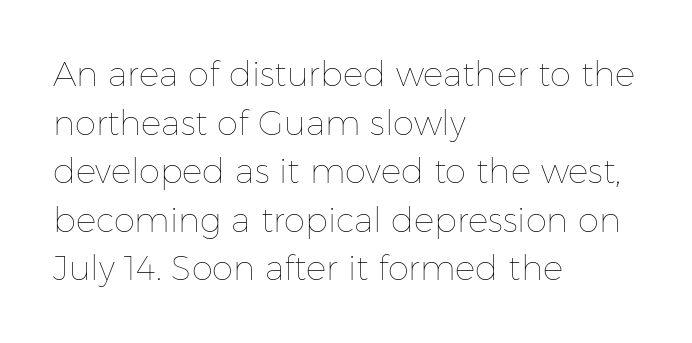
{"italic": "no", "bold": "no", "weight": "thin", "width": "normal", "stroke_contrast": "low", "x_height": "medium", "monospaced": "no", "underline": "no", "align": "left", "line_spacing": "normal", "line_spacing_ratio": 1.43, "letter_spacing": "normal", "letter_spacing_em": 0.0, "glyph_px": 34}
